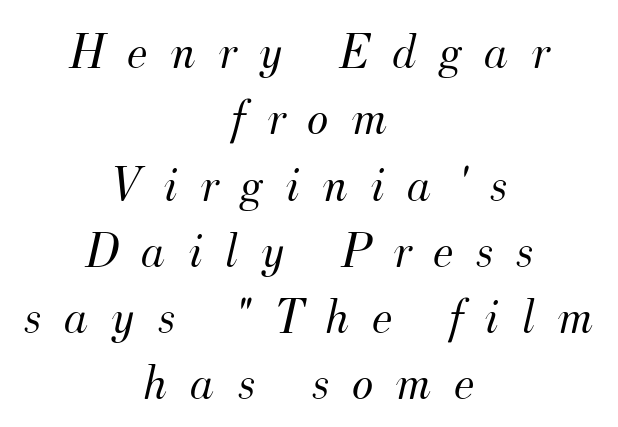
The image shows 51 px light serif type, italic (leaning right); set centered, normal line spacing (1.3x), unusually wide letter spacing (+0.44 em), not underlined; medium stroke contrast and a small x-height.
